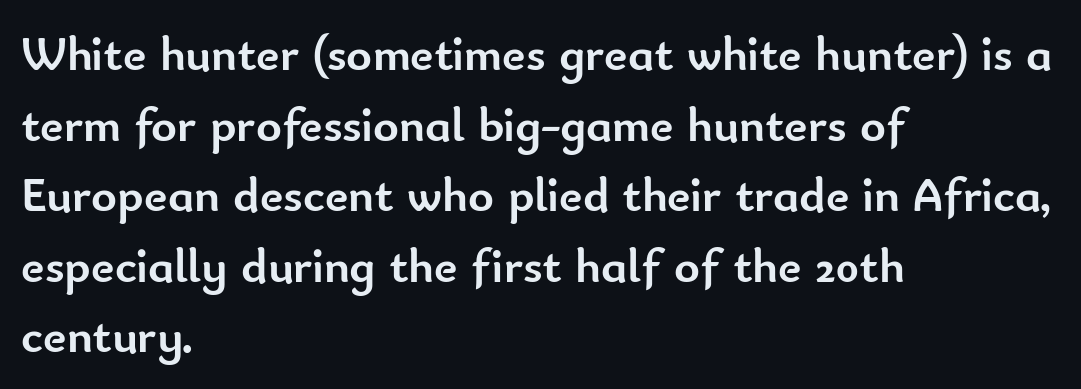
{"serif": "no", "italic": "no", "bold": "yes", "weight": "semibold", "width": "normal", "stroke_contrast": "low", "x_height": "small", "monospaced": "no", "underline": "no", "align": "left", "line_spacing": "normal", "line_spacing_ratio": 1.44, "letter_spacing": "normal", "letter_spacing_em": 0.0, "glyph_px": 49}
